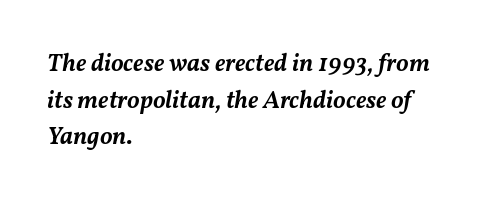
{"italic": "yes", "lean": "right", "slant_degrees": 11, "bold": "semi", "underline": "no", "align": "left", "line_spacing": "normal", "line_spacing_ratio": 1.47, "letter_spacing": "normal", "letter_spacing_em": 0.0, "glyph_px": 25}
